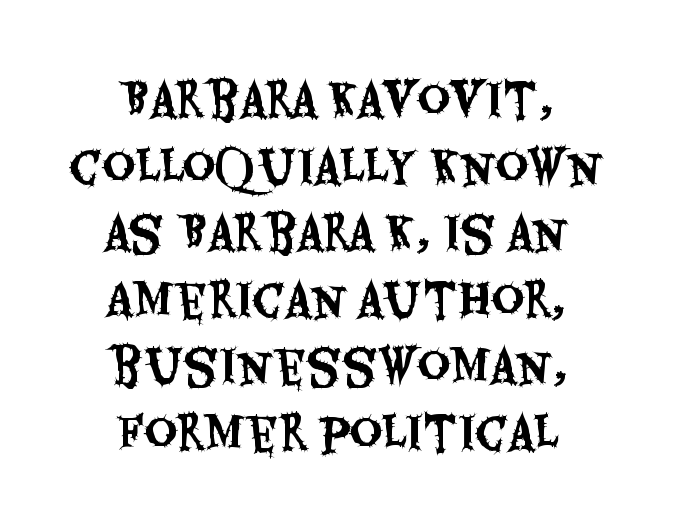
{"serif": "no", "italic": "no", "width": "condensed", "stroke_contrast": "medium", "x_height": "large", "monospaced": "no", "underline": "no", "align": "center", "line_spacing": "normal", "line_spacing_ratio": 1.48, "letter_spacing": "normal", "letter_spacing_em": 0.0, "glyph_px": 45}
